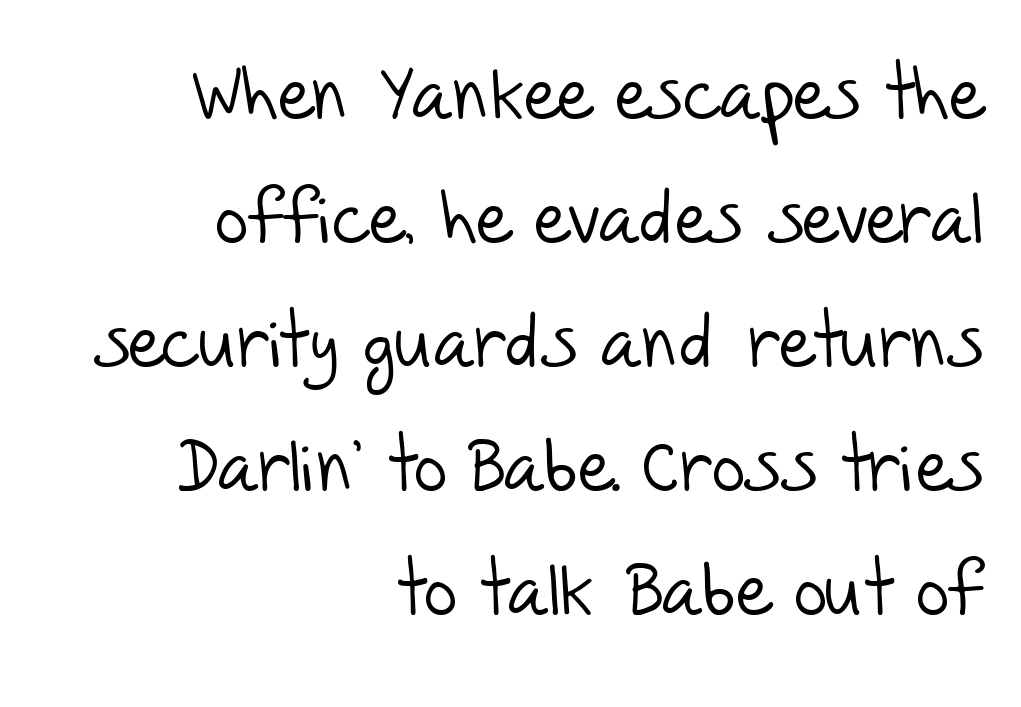
Does the leading feel generous? No, just average. Typographically, this falls in the sans-serif category. Lines of text with bare space underneath. Caption: face not bold, strokes unweighted. The text block is weighted toward the right margin, trailing off unevenly leftward.
